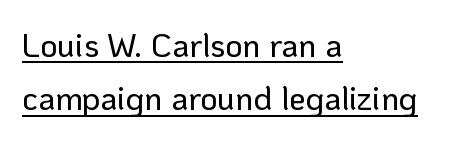
The image shows 33 px sans-serif type, upright; set left-aligned, normal line spacing (1.62x), normal letter spacing, underlined; low stroke contrast and a medium x-height.
